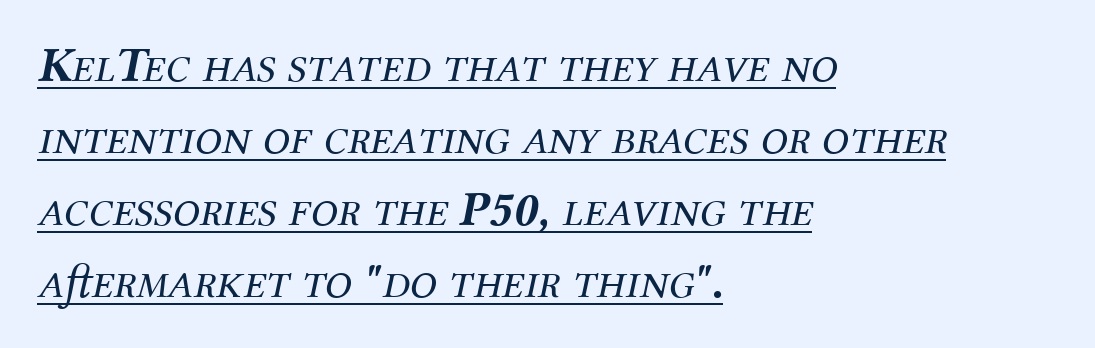
{"serif": "yes", "italic": "yes", "lean": "right", "slant_degrees": 12, "bold": "no", "weight": "regular", "width": "normal", "stroke_contrast": "medium", "x_height": "medium", "monospaced": "no", "underline": "yes", "align": "left", "line_spacing": "normal", "line_spacing_ratio": 1.47, "letter_spacing": "normal", "letter_spacing_em": 0.0, "glyph_px": 49}
